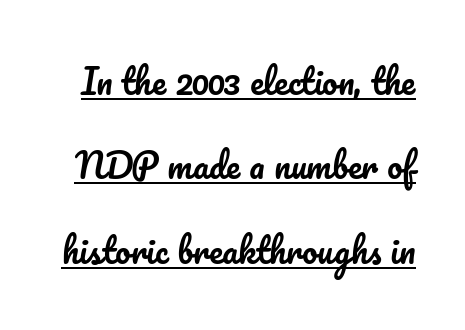
The image shows 34 px text type; set loose line spacing (2.48x), normal letter spacing, underlined; low stroke contrast and a small x-height.
